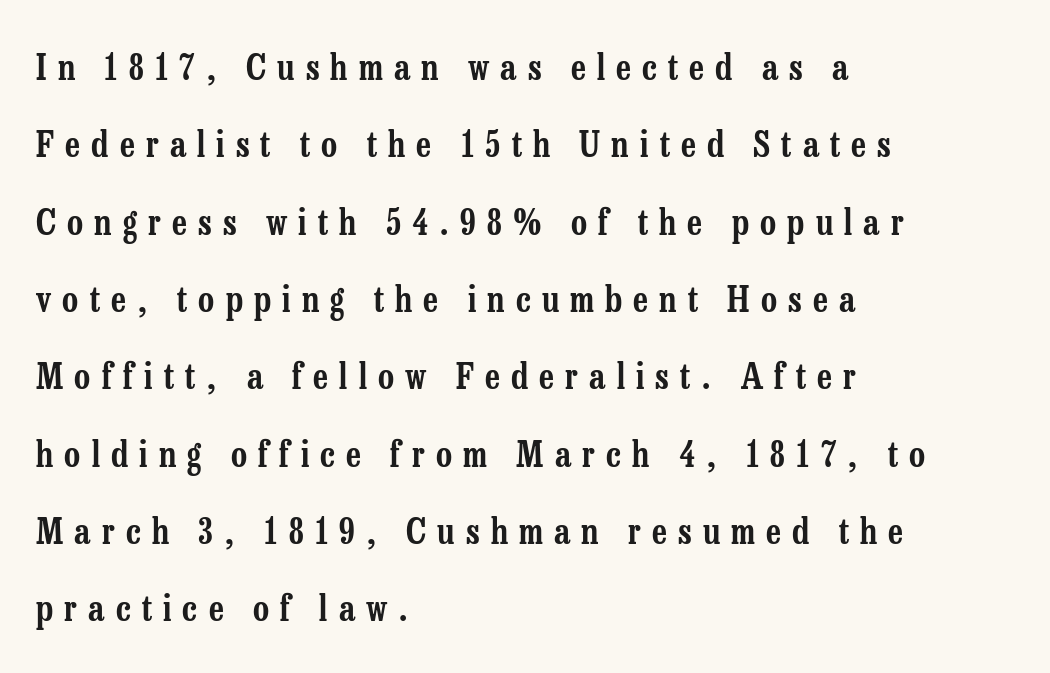
The image shows 35 px condensed serif type, upright; set left-aligned, loose line spacing (2.21x), unusually wide letter spacing (+0.32 em), not underlined; low stroke contrast and a medium x-height.
